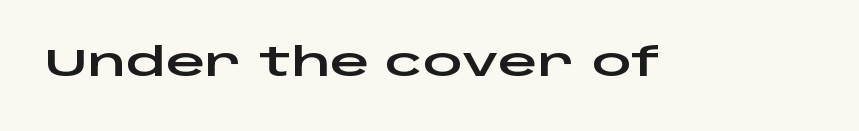
{"serif": "no", "italic": "no", "width": "wide", "stroke_contrast": "low", "x_height": "large", "monospaced": "no", "underline": "no", "letter_spacing": "normal", "letter_spacing_em": 0.0, "glyph_px": 39}
